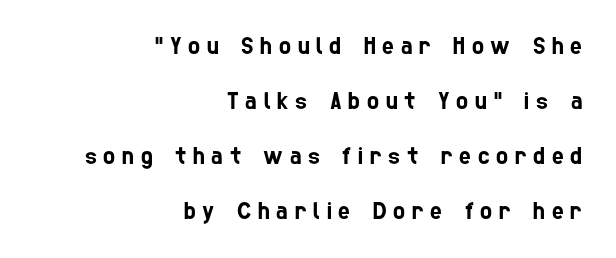
{"underline": "no", "align": "right", "line_spacing": "loose", "line_spacing_ratio": 2.2, "letter_spacing": "wide", "letter_spacing_em": 0.27, "glyph_px": 25}
